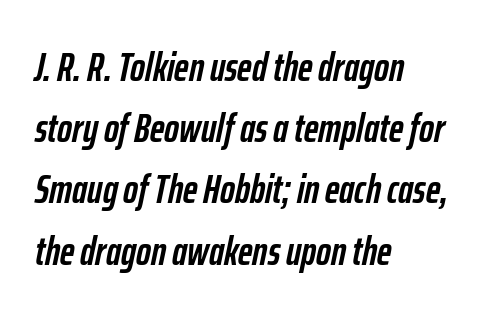
{"italic": "yes", "lean": "right", "slant_degrees": 12, "bold": "yes", "weight": "semibold", "width": "condensed", "stroke_contrast": "low", "x_height": "medium", "monospaced": "no", "underline": "no", "align": "left", "line_spacing": "normal", "line_spacing_ratio": 1.53, "letter_spacing": "normal", "letter_spacing_em": 0.0, "glyph_px": 40}
